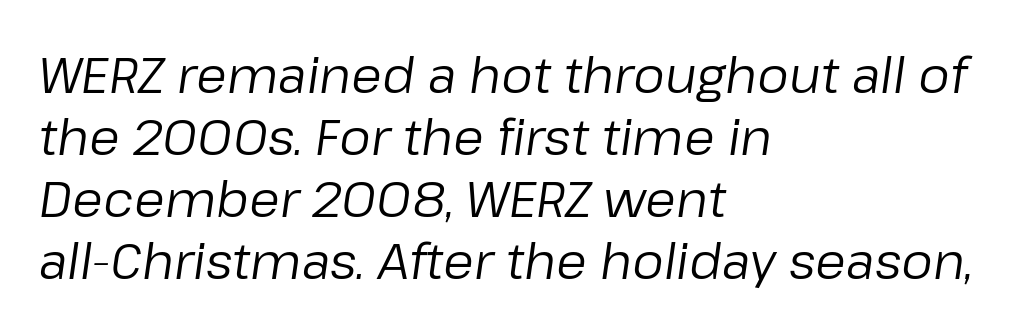
The image shows 50 px regular-weight type, italic (leaning right); set left-aligned, line spacing 1.24x, normal letter spacing, not underlined; low stroke contrast and a medium x-height.
